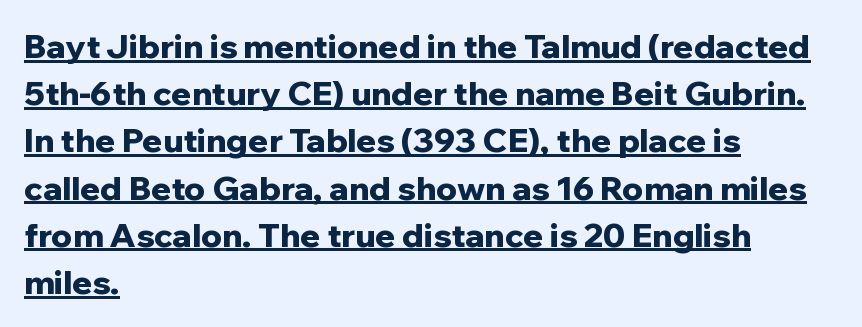
Stroke thickness is high; the sample reads as a true bold. In designer terms, the underline attribute is active on this setting. In terms of posture, this sample is upright. Rows of type keep a routine distance in the vertical direction.
